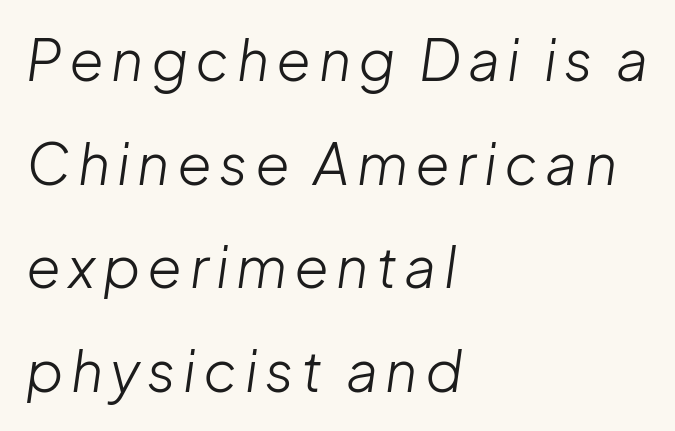
The image shows 56 px light type, italic (leaning right); set left-aligned, line spacing 1.85x, not underlined; low stroke contrast and a medium x-height.
